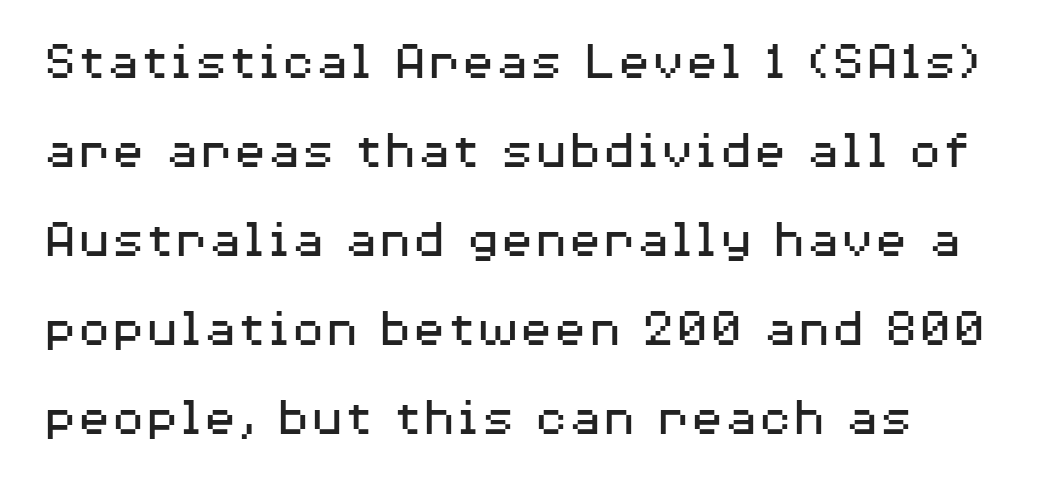
{"serif": "no", "italic": "no", "bold": "no", "weight": "regular", "width": "wide", "stroke_contrast": "medium", "x_height": "medium", "monospaced": "no", "underline": "no", "line_spacing": "normal", "line_spacing_ratio": 1.59, "letter_spacing": "normal", "letter_spacing_em": 0.0, "glyph_px": 56}
